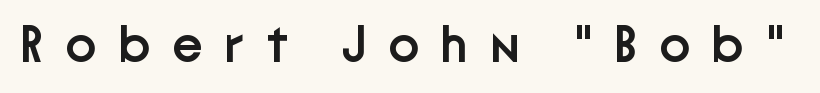
Characters follow at a spacing far wider than the type designer built in. Check under the words: just untouched page. Weight check: semibold — heavier than regular, not quite bold. The glyphs in this specimen are sans serif.
